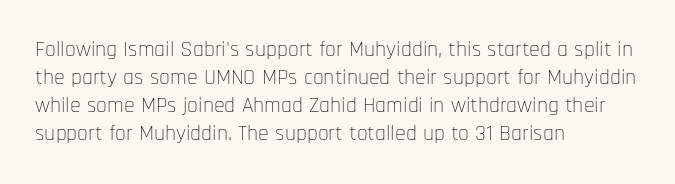
Normally led — the rows are evenly, conventionally spaced. Underlining? Definitely not there. The axis of the letterforms is exactly vertical. The passage is arranged the way most books set body copy — flush left. Default kerning and tracking; the words read as compact shapes.
